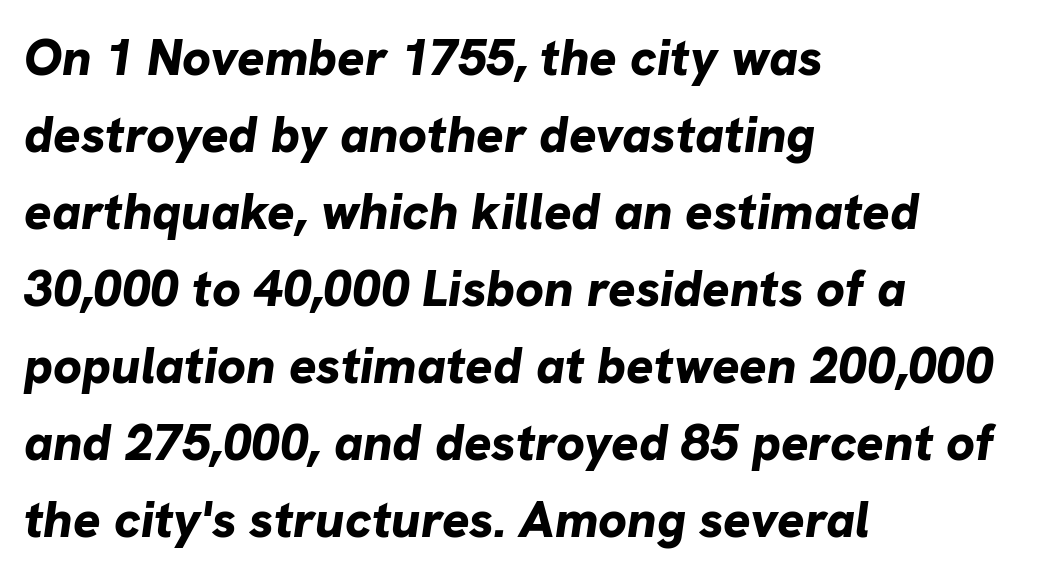
Q: Is the text bold? A: Yes.
Q: Is the text italic (slanted)? A: Yes, it leans right by about 8 degrees.
Q: Is the text underlined? A: No.
Q: How is the paragraph aligned? A: Left-aligned.
Q: Is the spacing between letters normal or unusually wide? A: Normal.
Q: Is the spacing between lines tight, normal or loose? A: Normal.
Q: Width (condensed, normal, or wide)? A: Normal.
Q: Stroke contrast? A: Low.
Q: x-height? A: Medium.
Q: Monospaced? A: No.
